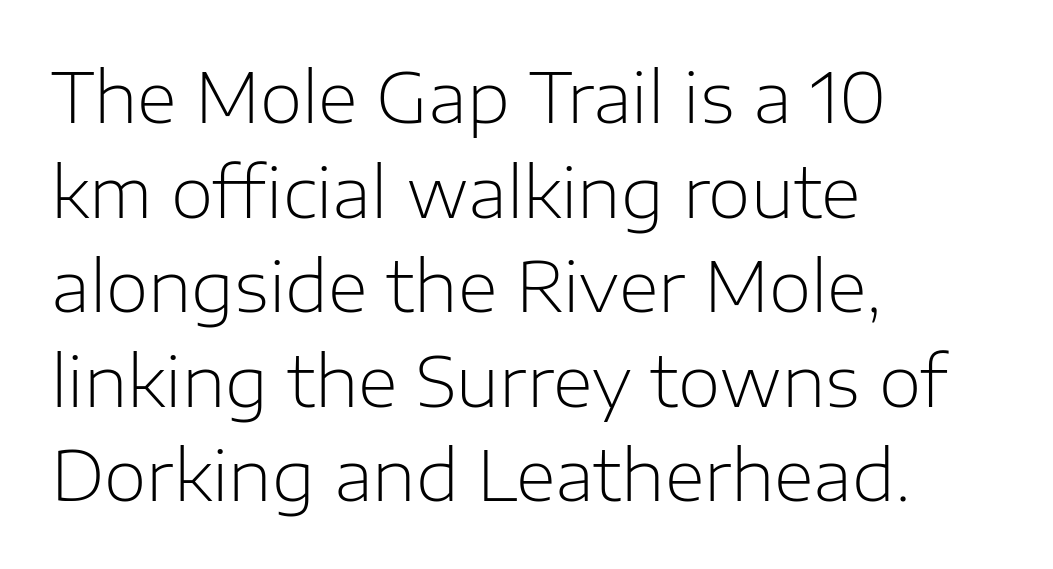
{"serif": "no", "italic": "no", "bold": "no", "weight": "light", "width": "normal", "stroke_contrast": "low", "x_height": "medium", "monospaced": "no", "underline": "no", "align": "left", "line_spacing": "normal", "line_spacing_ratio": 1.37, "letter_spacing": "normal", "letter_spacing_em": 0.0, "glyph_px": 69}
